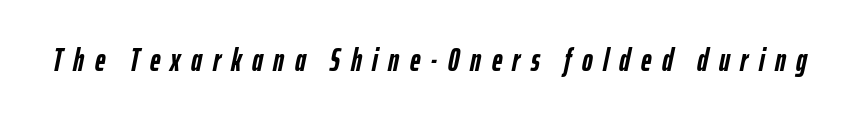
Q: Is the text bold? A: Yes.
Q: Is the text italic (slanted)? A: Yes, it leans right by about 12 degrees.
Q: Is the text underlined? A: No.
Q: Is the spacing between letters normal or unusually wide? A: Unusually wide.
Q: Width (condensed, normal, or wide)? A: Condensed.
Q: Stroke contrast? A: Low.
Q: x-height? A: Medium.
Q: Monospaced? A: No.
